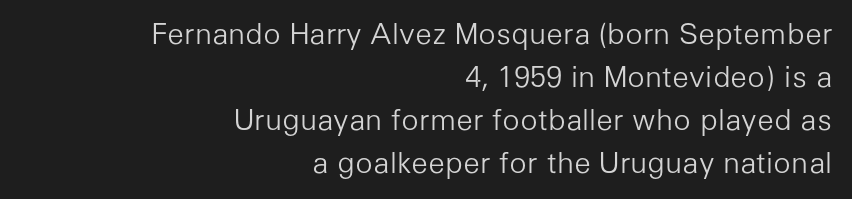
The image shows 29 px light sans-serif type, upright; set right-aligned, normal line spacing (1.48x), normal letter spacing, not underlined; low stroke contrast and a medium x-height.
